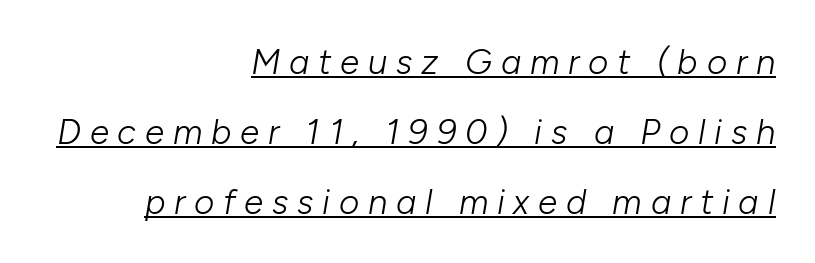
The image shows 35 px light type, italic (leaning right); set right-aligned, loose line spacing (2.0x), unusually wide letter spacing (+0.25 em), underlined; low stroke contrast and a medium x-height.
